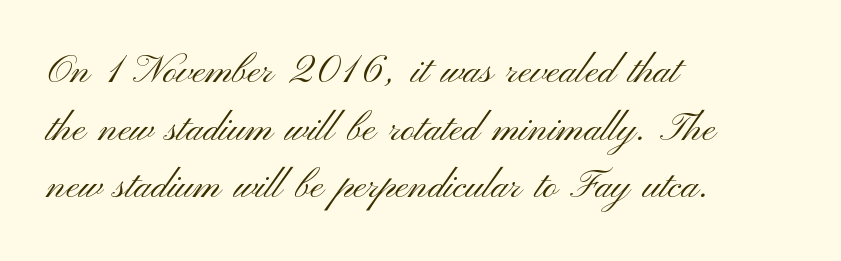
{"serif": "no", "bold": "no", "weight": "light", "width": "wide", "stroke_contrast": "medium", "x_height": "small", "monospaced": "no", "underline": "no", "align": "left", "line_spacing": "normal", "line_spacing_ratio": 1.48, "letter_spacing": "normal", "letter_spacing_em": 0.0, "glyph_px": 39}
